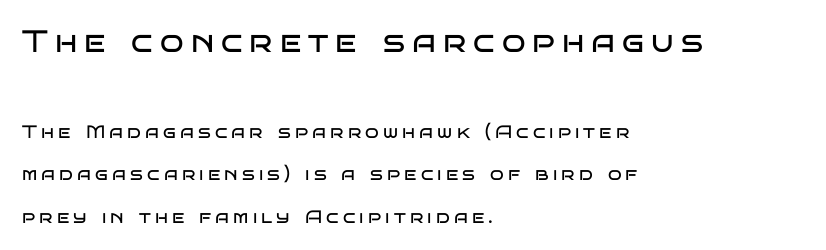
The image shows 31 px regular-weight, wide sans-serif type, upright; set left-aligned, loose line spacing (2.36x), unusually wide letter spacing (+0.23 em), not underlined; the first (top) block is 1.72x larger; low stroke contrast and a large x-height.
